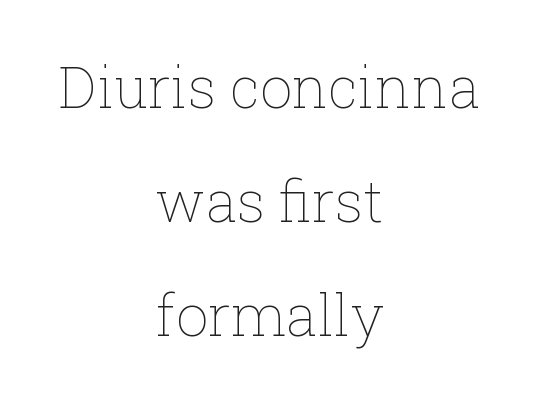
{"italic": "no", "bold": "no", "weight": "thin", "width": "normal", "stroke_contrast": "low", "x_height": "medium", "monospaced": "no", "underline": "no", "align": "center", "line_spacing": "loose", "line_spacing_ratio": 2.0, "letter_spacing": "normal", "letter_spacing_em": 0.0, "glyph_px": 57}
